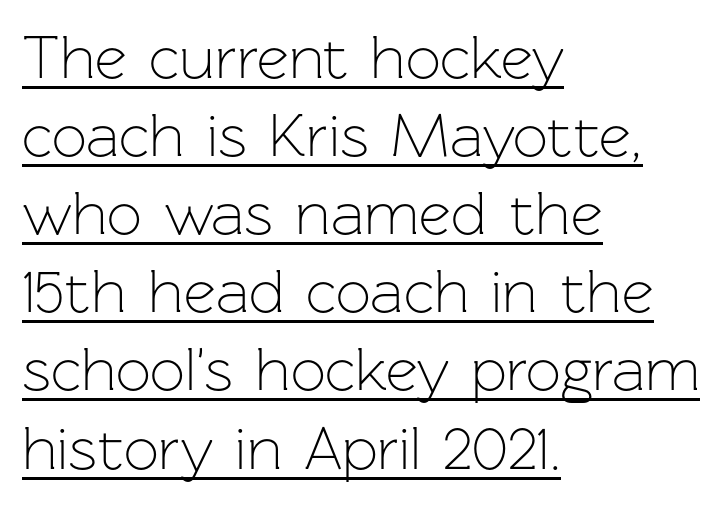
Q: Is the text bold? A: No.
Q: Is the text italic (slanted)? A: No, it is upright.
Q: Is the typeface a serif or a sans-serif typeface? A: Sans-serif.
Q: Is the text underlined? A: Yes.
Q: How is the paragraph aligned? A: Left-aligned.
Q: Is the spacing between letters normal or unusually wide? A: Normal.
Q: Is the spacing between lines tight, normal or loose? A: Normal.
Q: Width (condensed, normal, or wide)? A: Normal.
Q: Stroke contrast? A: Low.
Q: x-height? A: Medium.
Q: Monospaced? A: No.
